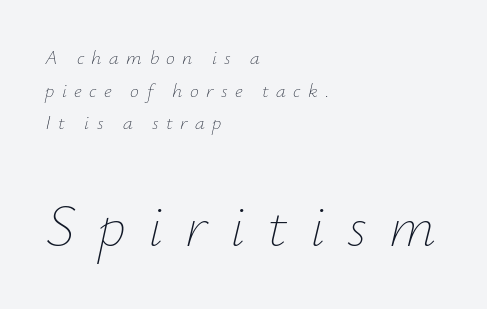
{"italic": "yes", "lean": "right", "slant_degrees": 12, "bold": "no", "weight": "thin", "width": "normal", "stroke_contrast": "low", "x_height": "small", "monospaced": "no", "underline": "no", "align": "left", "line_spacing": "normal", "line_spacing_ratio": 1.63, "letter_spacing": "wide", "letter_spacing_em": 0.37, "larger_block": "second", "size_ratio": 3.0, "glyph_px": 60}
